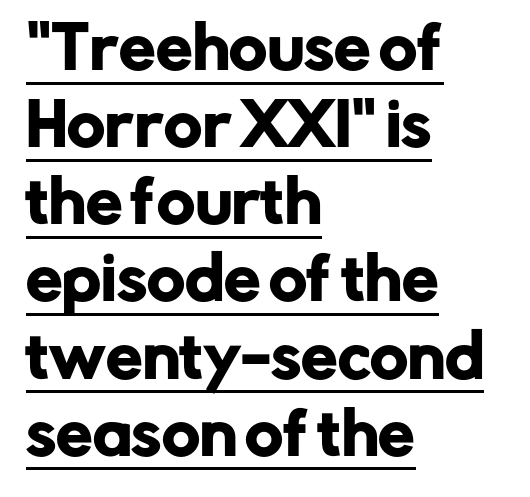
Each new line begins a customary step beneath the previous one. Underlined type. These lines were composed using upright roman letters. These lines keep a tight, regular rhythm from letter to letter.
